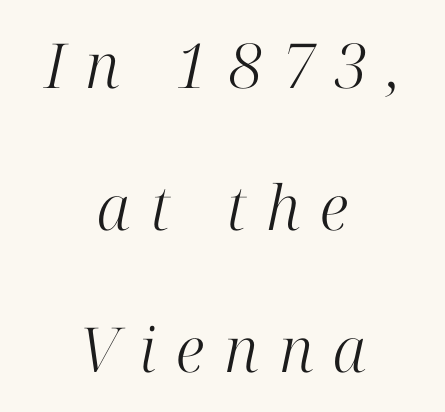
Q: Is the text bold? A: No.
Q: Is the text italic (slanted)? A: Yes, it leans right by about 12 degrees.
Q: Is the typeface a serif or a sans-serif typeface? A: Serif.
Q: Is the text underlined? A: No.
Q: How is the paragraph aligned? A: Centered.
Q: Is the spacing between letters normal or unusually wide? A: Unusually wide.
Q: Is the spacing between lines tight, normal or loose? A: Loose.
Q: Width (condensed, normal, or wide)? A: Normal.
Q: Stroke contrast? A: High.
Q: x-height? A: Medium.
Q: Monospaced? A: No.
